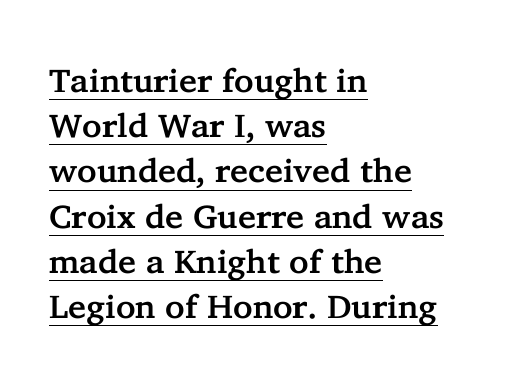
Q: Is the text italic (slanted)? A: No, it is upright.
Q: Is the typeface a serif or a sans-serif typeface? A: Serif.
Q: Is the text underlined? A: Yes.
Q: How is the paragraph aligned? A: Left-aligned.
Q: Is the spacing between letters normal or unusually wide? A: Normal.
Q: Is the spacing between lines tight, normal or loose? A: Normal.
Q: Width (condensed, normal, or wide)? A: Normal.
Q: Stroke contrast? A: Low.
Q: x-height? A: Medium.
Q: Monospaced? A: No.
